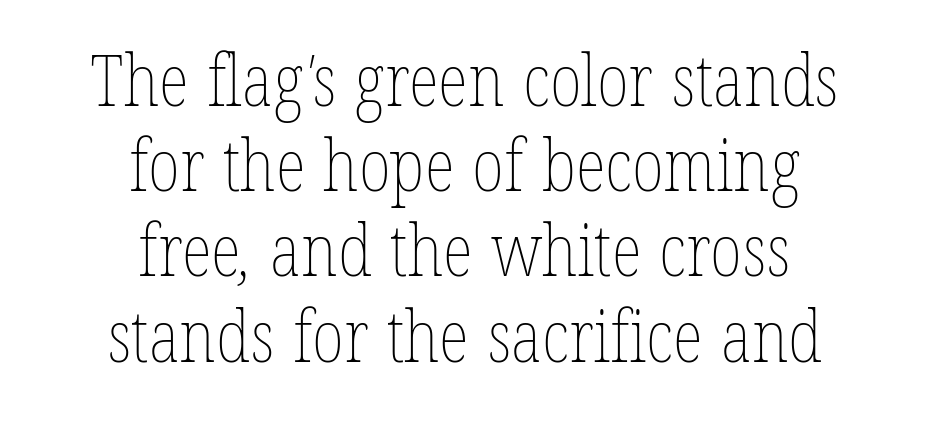
The image shows 71 px thin, condensed type; set centered, line spacing 1.2x, normal letter spacing, not underlined; low stroke contrast and a medium x-height.
